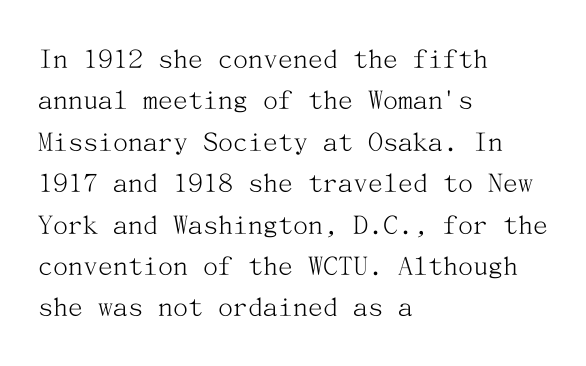
{"serif": "yes", "italic": "no", "bold": "no", "weight": "light", "width": "normal", "stroke_contrast": "medium", "x_height": "medium", "underline": "no", "align": "left", "line_spacing": "normal", "line_spacing_ratio": 1.38, "letter_spacing": "normal", "letter_spacing_em": 0.0, "glyph_px": 30}
